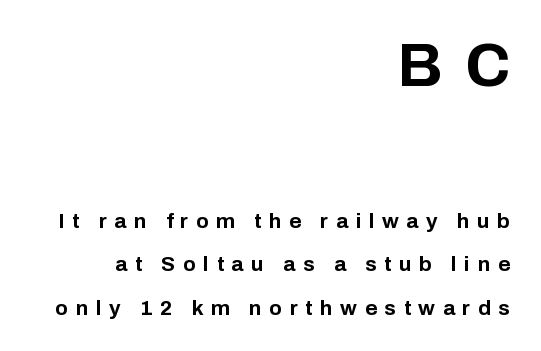
You can tell it's not italic because the verticals are truly vertical. The first block has been scaled up relative to the second. The compositor pushed each line to the right boundary. Leading: increased. The specimen omits any rule beneath the text block's lines. Nothing sits at the stroke ends, so this counts as sans-serif.
